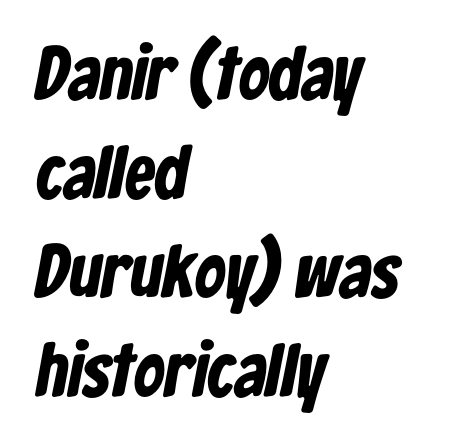
Q: Is the text bold? A: Yes.
Q: Is the typeface a serif or a sans-serif typeface? A: Sans-serif.
Q: Is the text underlined? A: No.
Q: How is the paragraph aligned? A: Left-aligned.
Q: Is the spacing between letters normal or unusually wide? A: Normal.
Q: Is the spacing between lines tight, normal or loose? A: Normal.
Q: Width (condensed, normal, or wide)? A: Condensed.
Q: Stroke contrast? A: Low.
Q: x-height? A: Medium.
Q: Monospaced? A: No.
